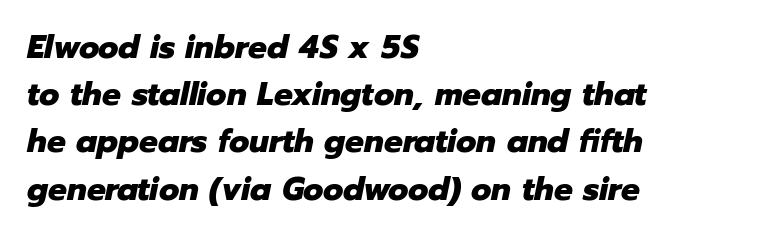
{"italic": "yes", "lean": "right", "slant_degrees": 12, "bold": "yes", "weight": "heavy", "width": "normal", "stroke_contrast": "low", "x_height": "medium", "monospaced": "no", "underline": "no", "align": "left", "line_spacing": "normal", "line_spacing_ratio": 1.43, "letter_spacing": "normal", "letter_spacing_em": 0.0, "glyph_px": 33}
